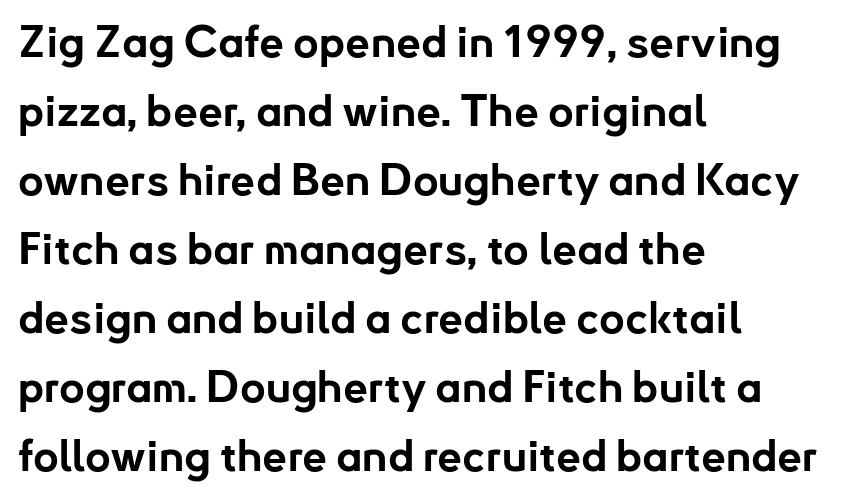
The passage shown is emphatically bold. The paragraph has a hard left edge and a soft right edge. The passage shown stacks its lines at a standard gap. A typesetter would call this zero additional tracking. If you drew a line through each stem, it would be perfectly vertical.
